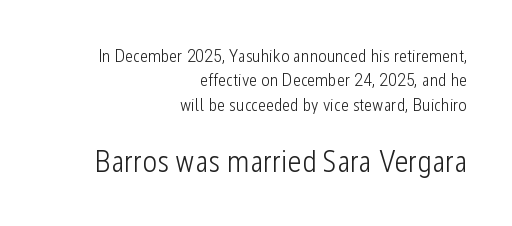
Q: Is the text bold? A: No.
Q: Is the text italic (slanted)? A: No, it is upright.
Q: Is the typeface a serif or a sans-serif typeface? A: Sans-serif.
Q: Is the text underlined? A: No.
Q: How is the paragraph aligned? A: Right-aligned.
Q: Is the spacing between letters normal or unusually wide? A: Normal.
Q: Is the spacing between lines tight, normal or loose? A: Normal.
Q: Which block of text is set in a larger size, the first (top) or the second (bottom)? A: The second (bottom) one.
Q: Width (condensed, normal, or wide)? A: Condensed.
Q: Stroke contrast? A: Low.
Q: x-height? A: Medium.
Q: Monospaced? A: No.
